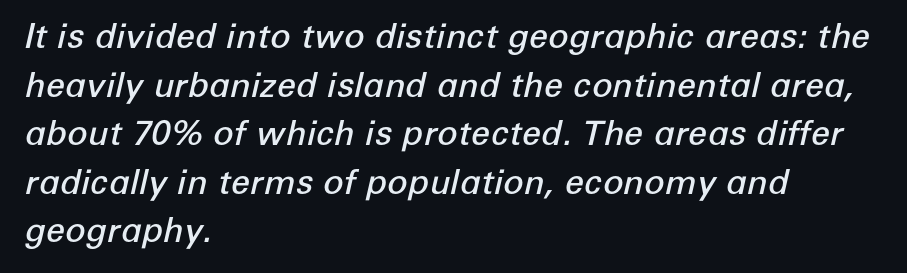
Q: Is the text bold? A: Semi-bold.
Q: Is the text italic (slanted)? A: Yes, it leans right by about 12 degrees.
Q: Is the text underlined? A: No.
Q: How is the paragraph aligned? A: Left-aligned.
Q: Is the spacing between letters normal or unusually wide? A: Normal.
Q: Is the spacing between lines tight, normal or loose? A: Normal.
Q: Width (condensed, normal, or wide)? A: Normal.
Q: Stroke contrast? A: Low.
Q: x-height? A: Medium.
Q: Monospaced? A: No.
